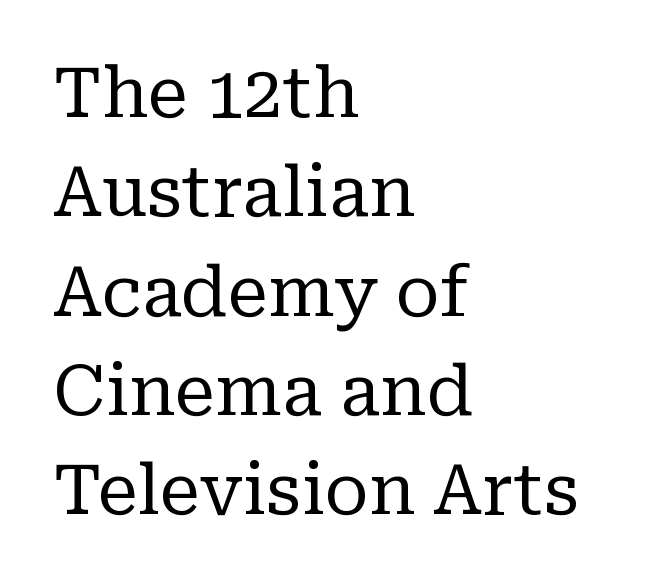
The weight would be labelled regular, book, light, or lighter still. Old-style or modern, the face here clearly has serifs. Regular leading. The letters stand straight up with perfectly vertical stems. The letters advance in unequal steps, a hallmark of proportional type. The passage shown is not underscored anywhere.
